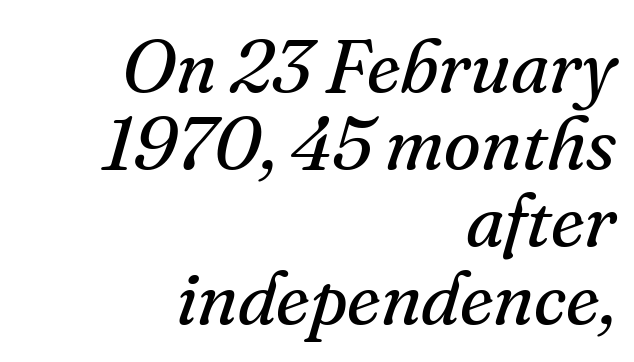
Q: Is the text bold? A: No.
Q: Is the text italic (slanted)? A: Yes, it leans right by about 16 degrees.
Q: Is the typeface a serif or a sans-serif typeface? A: Serif.
Q: Is the text underlined? A: No.
Q: How is the paragraph aligned? A: Right-aligned.
Q: Is the spacing between letters normal or unusually wide? A: Normal.
Q: Is the spacing between lines tight, normal or loose? A: Tight.
Q: Width (condensed, normal, or wide)? A: Normal.
Q: Stroke contrast? A: Medium.
Q: x-height? A: Small.
Q: Monospaced? A: No.
